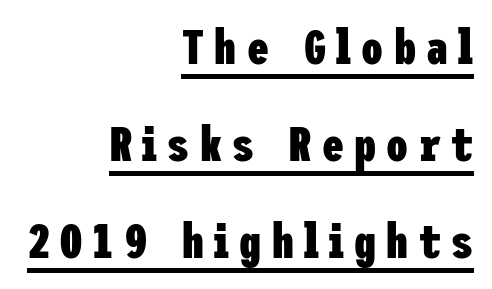
{"serif": "no", "italic": "no", "bold": "yes", "weight": "heavy", "width": "condensed", "stroke_contrast": "low", "x_height": "medium", "underline": "yes", "align": "right", "line_spacing": "loose", "line_spacing_ratio": 1.98, "letter_spacing": "wide", "letter_spacing_em": 0.21, "glyph_px": 49}
